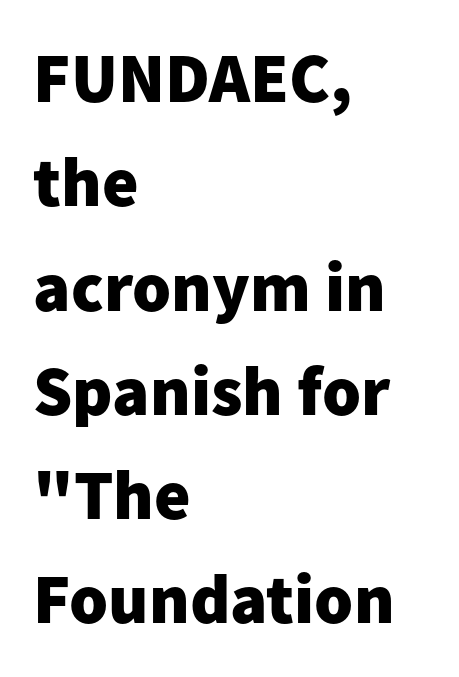
The image shows 70 px heavy sans-serif type, upright; set left-aligned, normal line spacing (1.49x), normal letter spacing, not underlined; low stroke contrast and a medium x-height.
